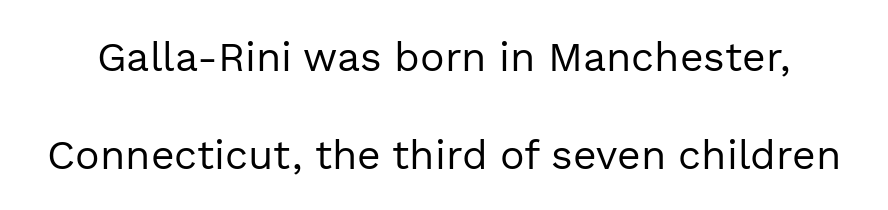
Varying glyph widths throughout — classic text-font behaviour. This sample uses plain, unmodified letter spacing. Notice the wide empty band between every row — that's loose leading. The font sits on the lighter half of the weight spectrum, regular included. Font category for this specimen: sans-serif.
